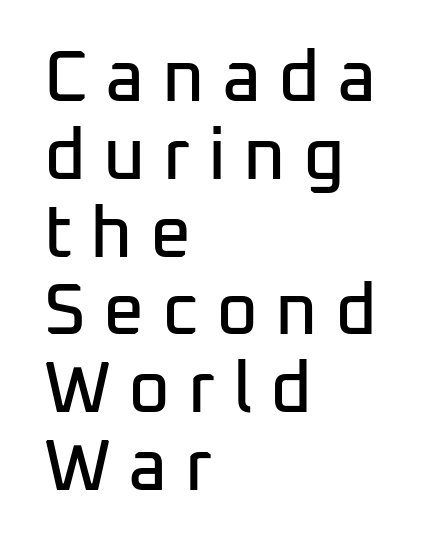
The image shows 72 px sans-serif type, upright; set left-aligned, tight line spacing (1.08x), unusually wide letter spacing (+0.24 em), not underlined; low stroke contrast and a medium x-height.
